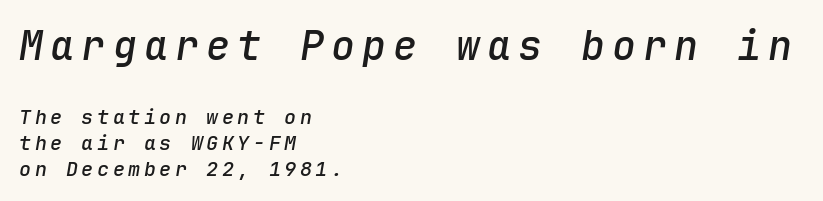
The image shows 40 px semibold type, italic (leaning right), monospaced; set left-aligned, normal line spacing (1.3x), not underlined; the first (top) block is 2.0x larger; low stroke contrast and a medium x-height.
